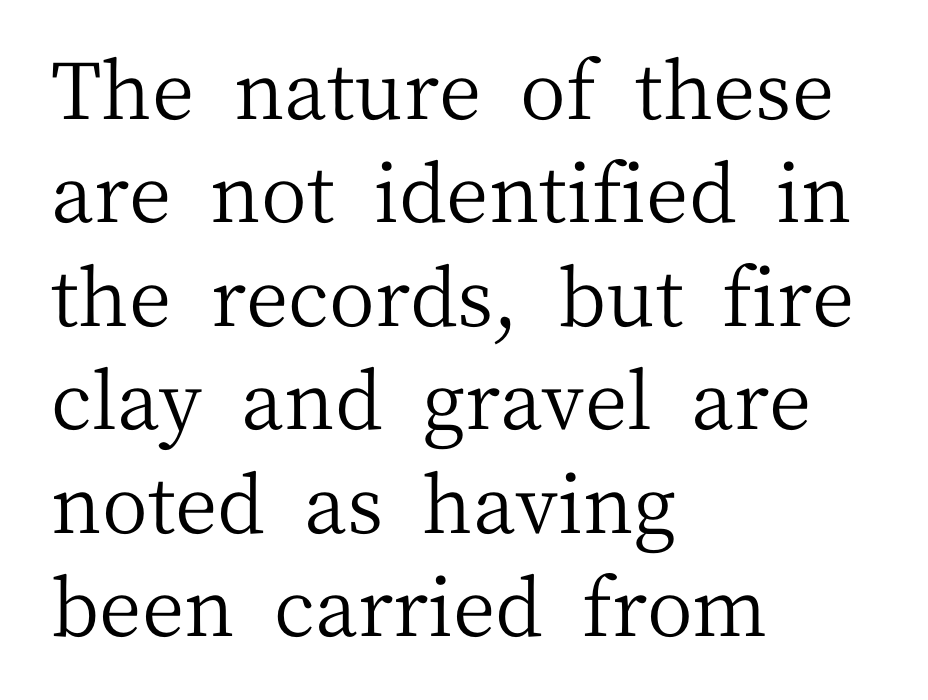
{"serif": "yes", "italic": "no", "bold": "no", "weight": "regular", "width": "normal", "stroke_contrast": "medium", "x_height": "medium", "monospaced": "no", "underline": "no", "align": "left", "line_spacing": "normal", "line_spacing_ratio": 1.31, "letter_spacing": "normal", "letter_spacing_em": 0.0, "glyph_px": 79}
